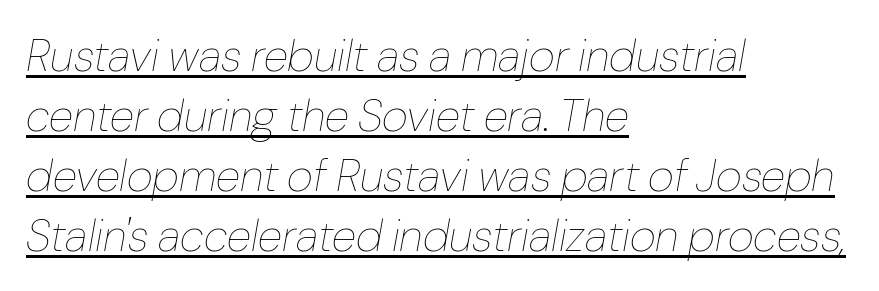
Q: Is the text bold? A: No.
Q: Is the text italic (slanted)? A: Yes, it leans right by about 10 degrees.
Q: Is the text underlined? A: Yes.
Q: How is the paragraph aligned? A: Left-aligned.
Q: Is the spacing between letters normal or unusually wide? A: Normal.
Q: Is the spacing between lines tight, normal or loose? A: Normal.
Q: Width (condensed, normal, or wide)? A: Normal.
Q: Stroke contrast? A: Low.
Q: x-height? A: Medium.
Q: Monospaced? A: No.
